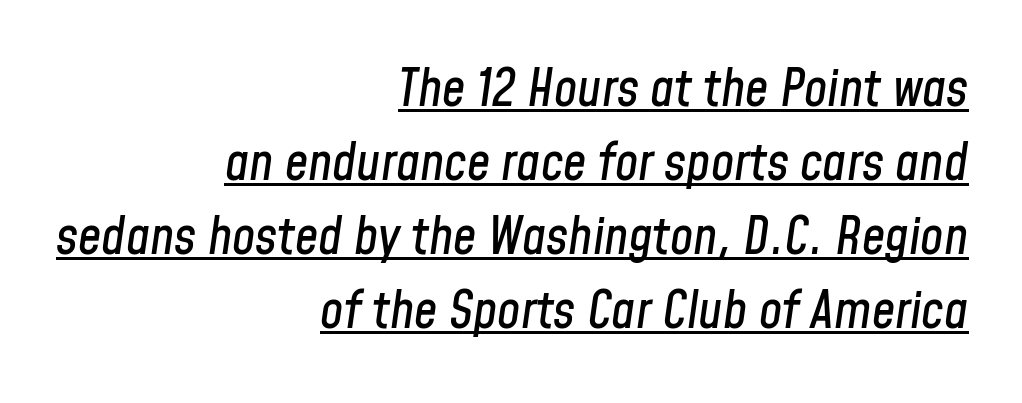
The image shows 52 px condensed type, italic (leaning right); set right-aligned, normal line spacing (1.42x), normal letter spacing, underlined; low stroke contrast and a medium x-height.
